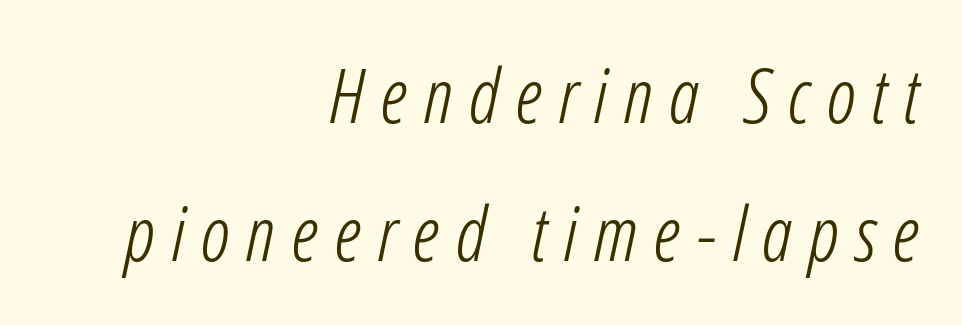
{"italic": "yes", "lean": "right", "slant_degrees": 12, "bold": "no", "weight": "light", "width": "condensed", "stroke_contrast": "low", "x_height": "medium", "monospaced": "no", "underline": "no", "align": "right", "line_spacing_ratio": 1.84, "letter_spacing": "wide", "letter_spacing_em": 0.22, "glyph_px": 75}
